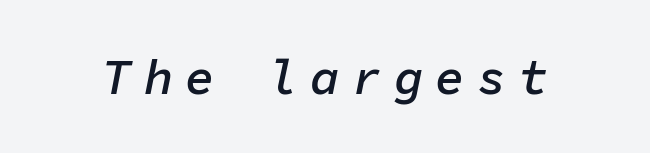
Compared with typical body copy, the letter spacing here is much looser. Observe the lean: these are italic letterforms. On the weight axis this lands at semibold, roughly 600. Underlining? Definitely not there. Every character here occupies the same horizontal width, giving the sample a typewriter-like rhythm.
